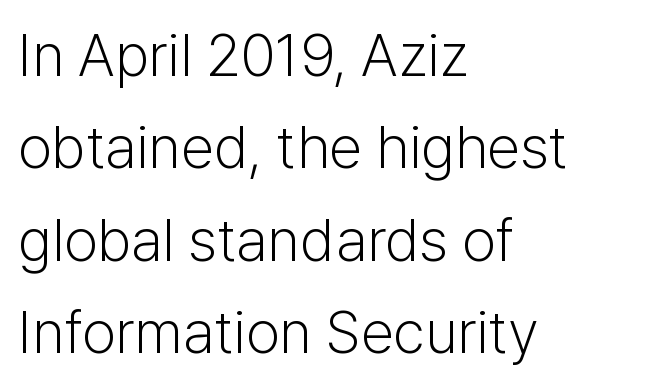
A classic flush-left, rag-right setting is used for this passage. Heft: none added — not bold. A normal amount of white space separates one row of letters from the next. This is the regular roman posture of the typeface.
